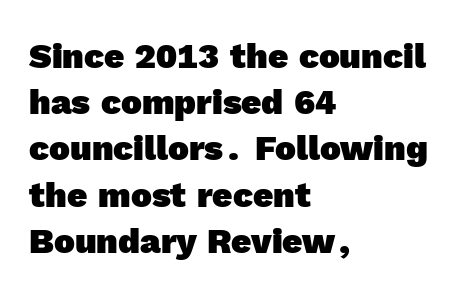
Glance below the letters and you will spot only blank space. Observe the ordinary spacing: letters are neighbours, not strangers. Character widths vary here, with narrow letters taking less room than wide ones. Each letter's strokes conclude bluntly, with no projecting serifs.
